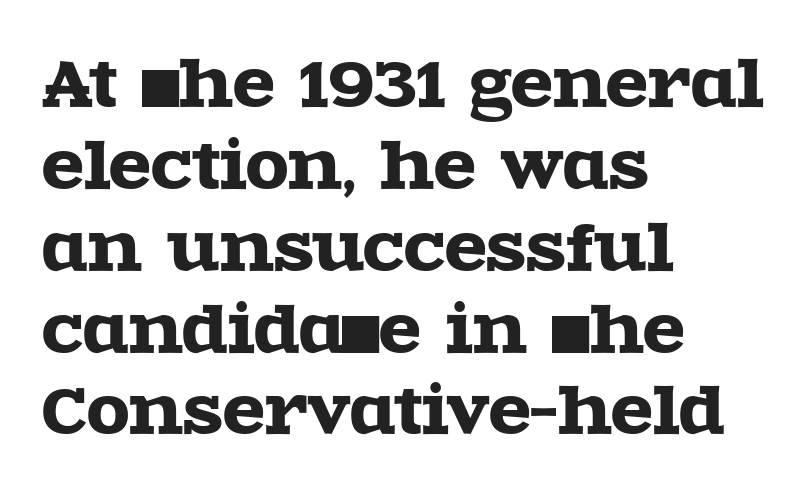
The image shows 62 px wide serif type, upright; set left-aligned, normal line spacing (1.32x), normal letter spacing, not underlined; a large x-height.
